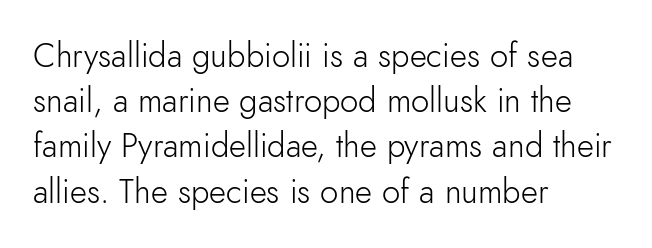
This rendering uses left alignment, leaving the right contour irregular. The cut favours lightness, reaching ordinary text weight at its darkest. It's the straight-up-and-down kind of type. The characters display no serif detailing; their extremities are plain. Honestly, the row spacing looks completely unremarkable. You could not count columns in this text — the font is proportionally spaced.
